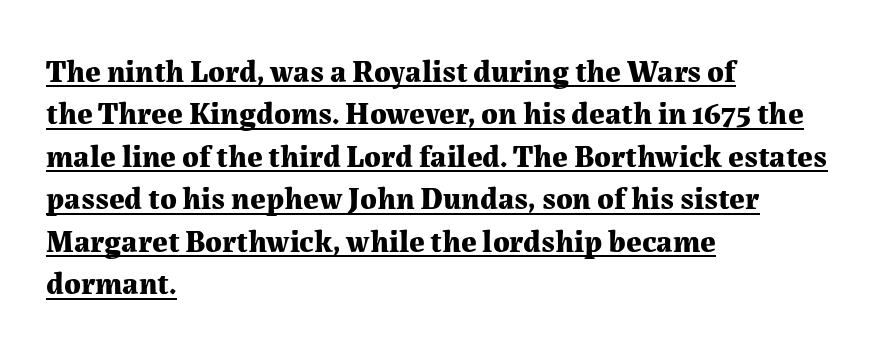
{"serif": "yes", "italic": "no", "bold": "yes", "weight": "bold", "width": "normal", "stroke_contrast": "medium", "x_height": "medium", "monospaced": "no", "underline": "yes", "align": "left", "line_spacing": "normal", "line_spacing_ratio": 1.37, "letter_spacing": "normal", "letter_spacing_em": 0.0, "glyph_px": 31}
